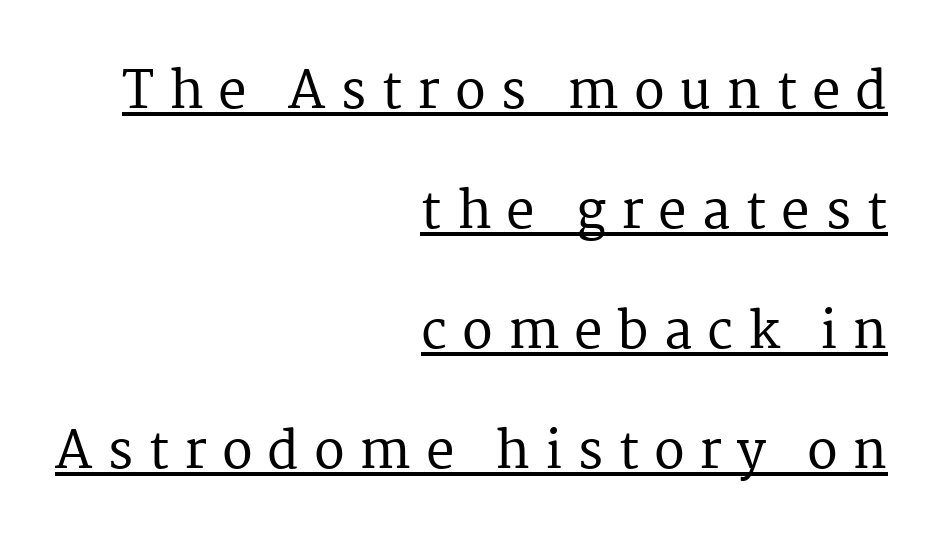
Q: Is the text italic (slanted)? A: No, it is upright.
Q: Is the typeface a serif or a sans-serif typeface? A: Serif.
Q: Is the text underlined? A: Yes.
Q: How is the paragraph aligned? A: Right-aligned.
Q: Is the spacing between letters normal or unusually wide? A: Unusually wide.
Q: Is the spacing between lines tight, normal or loose? A: Loose.
Q: Width (condensed, normal, or wide)? A: Normal.
Q: Stroke contrast? A: Medium.
Q: x-height? A: Medium.
Q: Monospaced? A: No.
